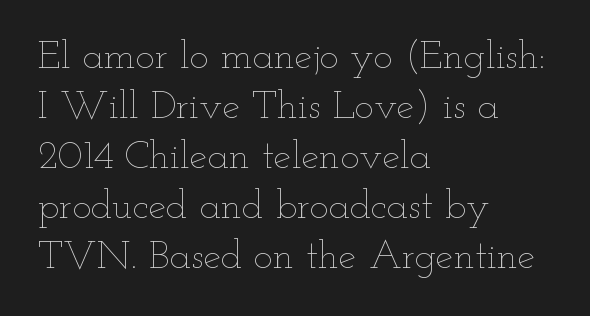
The image shows 40 px thin, wide type, upright; set left-aligned, normal line spacing (1.25x), normal letter spacing, not underlined; low stroke contrast and a small x-height.
